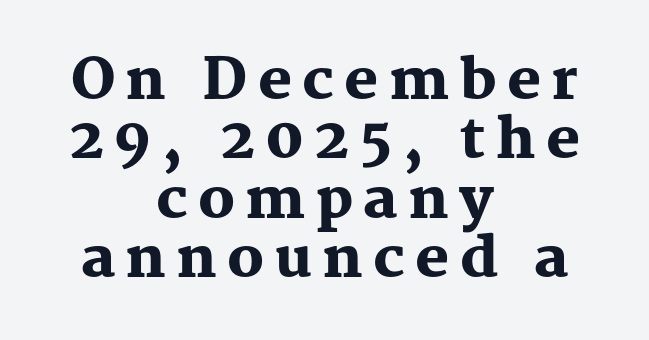
{"serif": "yes", "italic": "no", "bold": "yes", "weight": "heavy", "width": "normal", "stroke_contrast": "medium", "x_height": "medium", "monospaced": "no", "underline": "no", "align": "center", "line_spacing": "tight", "line_spacing_ratio": 1.04, "glyph_px": 57}
